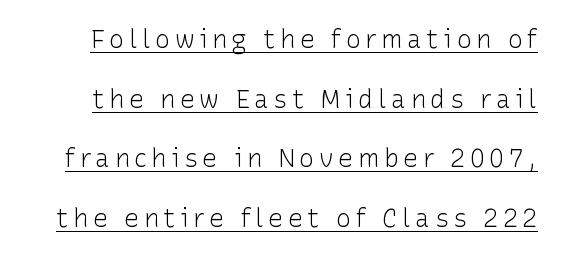
Q: Is the text bold? A: No.
Q: Is the text italic (slanted)? A: No, it is upright.
Q: Is the text underlined? A: Yes.
Q: Is the spacing between lines tight, normal or loose? A: Loose.
